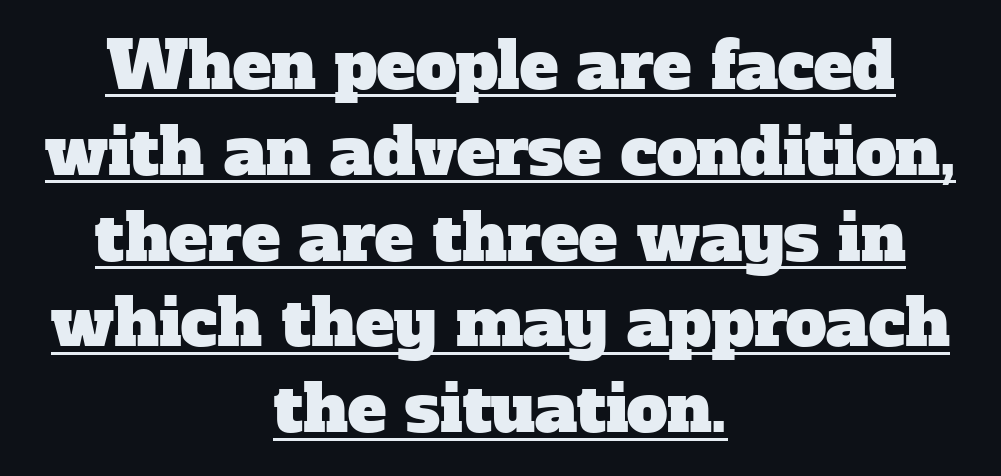
The image shows 65 px serif type; set centered, normal line spacing (1.32x), normal letter spacing, underlined; low stroke contrast and a medium x-height.
